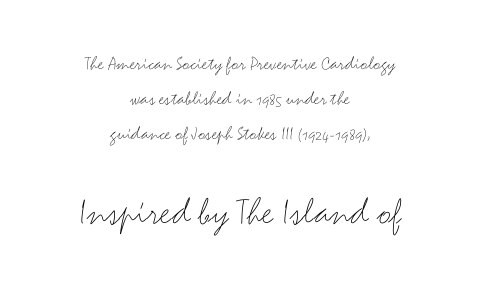
Q: Is the text bold? A: No.
Q: Is the text italic (slanted)? A: Yes.
Q: Is the typeface a serif or a sans-serif typeface? A: Sans-serif.
Q: Is the text underlined? A: No.
Q: How is the paragraph aligned? A: Centered.
Q: Is the spacing between letters normal or unusually wide? A: Normal.
Q: Which block of text is set in a larger size, the first (top) or the second (bottom)? A: The second (bottom) one.
Q: Width (condensed, normal, or wide)? A: Wide.
Q: Stroke contrast? A: Medium.
Q: x-height? A: Small.
Q: Monospaced? A: No.
